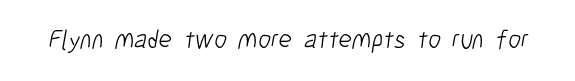
Q: Is the text bold? A: No.
Q: Is the text underlined? A: No.
Q: Is the spacing between letters normal or unusually wide? A: Normal.
